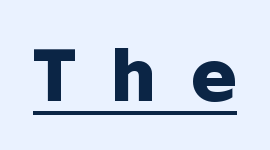
{"serif": "no", "italic": "no", "bold": "yes", "weight": "heavy", "width": "normal", "stroke_contrast": "low", "x_height": "medium", "monospaced": "no", "underline": "yes", "letter_spacing": "wide", "letter_spacing_em": 0.49, "glyph_px": 70}
